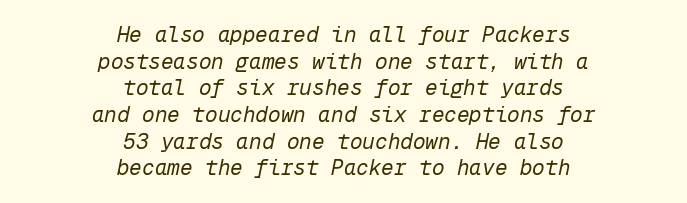
The face used here has a pronounced slope to its letters. Nobody touched the tracking dial on this one. The leading is moderate, giving the passage an even texture. Is the type heavy? It reads as light-to-regular instead. Words float on clear page, feet unadorned.
